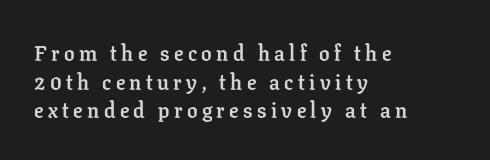
{"italic": "no", "bold": "yes", "underline": "no", "align": "left", "line_spacing": "normal", "line_spacing_ratio": 1.36, "letter_spacing": "wide", "letter_spacing_em": 0.21, "glyph_px": 21}
